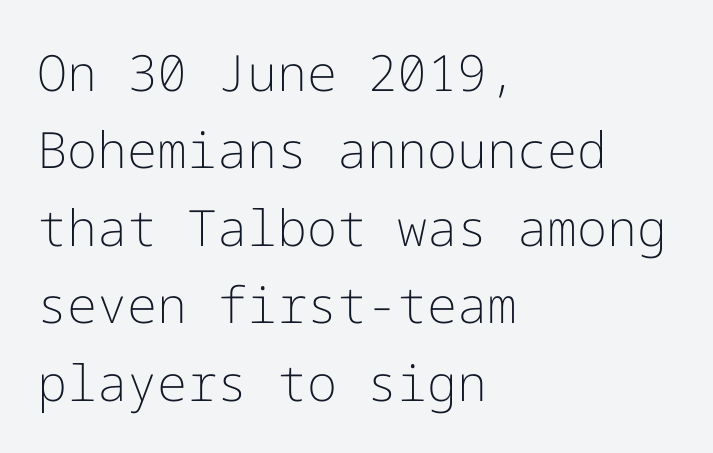
Q: Is the text bold? A: No.
Q: Is the text italic (slanted)? A: No, it is upright.
Q: Is the typeface a serif or a sans-serif typeface? A: Sans-serif.
Q: Is the text underlined? A: No.
Q: How is the paragraph aligned? A: Left-aligned.
Q: Is the spacing between letters normal or unusually wide? A: Normal.
Q: Is the spacing between lines tight, normal or loose? A: Normal.
Q: Width (condensed, normal, or wide)? A: Normal.
Q: Stroke contrast? A: Low.
Q: x-height? A: Medium.
